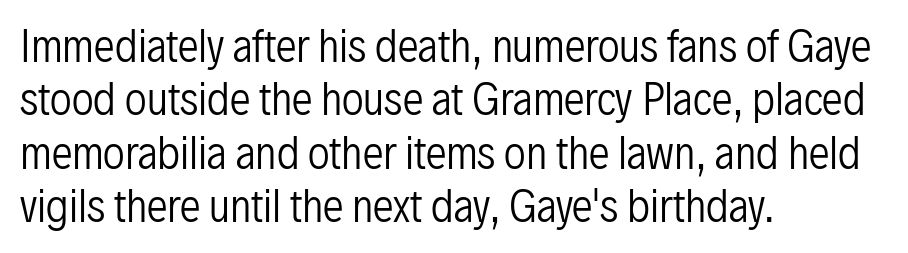
The image shows 42 px regular-weight, condensed sans-serif type, upright; set left-aligned, normal line spacing (1.27x), normal letter spacing, not underlined; low stroke contrast and a medium x-height.
